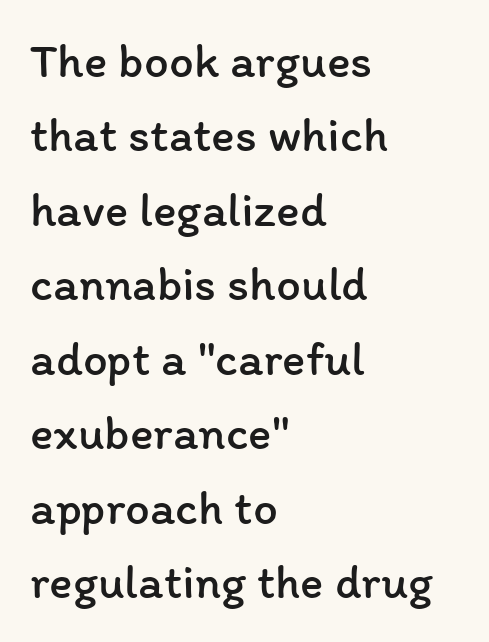
Each line starts at the same left margin while the right side varies. This sample keeps an unexceptional amount of space between lines. Each letter keeps its own natural width here, so spacing adapts to shape. The letters look calm and open, with moderate or lighter stems.
